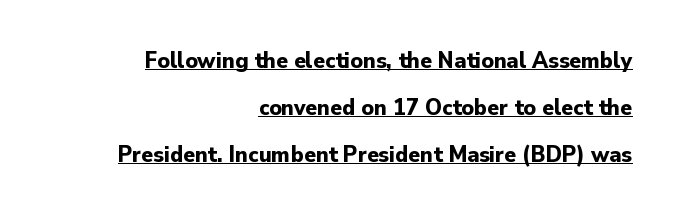
The image shows 24 px bold type, upright; set right-aligned, loose line spacing (1.96x), normal letter spacing, underlined.
